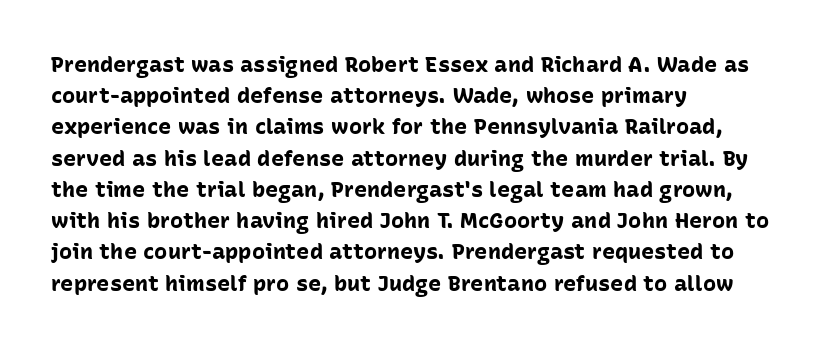
{"italic": "no", "bold": "yes", "underline": "no", "align": "left", "line_spacing": "normal", "line_spacing_ratio": 1.42, "letter_spacing": "normal", "letter_spacing_em": 0.0, "glyph_px": 22}
